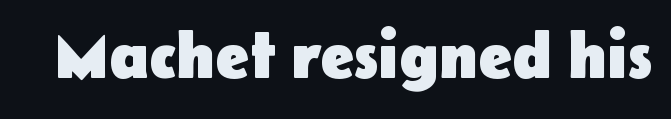
Between one letter and the next there's only the usual sliver of space. Note the varied advance widths — an 'i' is clearly narrower than an 'm'. Rendered with straight, roman letterforms. Beneath every word, the page is bare. Plenty of ink on the page — the face is bold.
